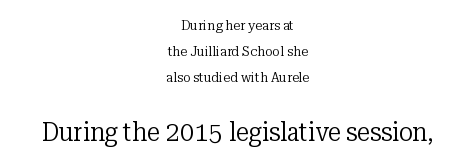
Horizontal alignment here is central, giving a formal, balanced look. The designer gave the closing block more size than the opening block. Posture: upright roman. The words here are not underlined. Caption: face not bold, strokes unweighted.
